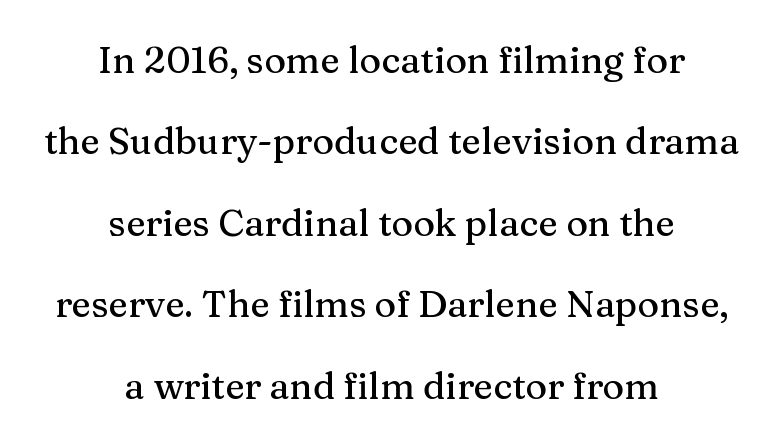
Does the lettering tilt? It doesn't — this is upright. In CSS terms this would be text-align: center. The glyphs in this specimen are seriffed. The foot of each line stays bare and open. Each letter keeps its own natural width here, so spacing adapts to shape. Vertical spacing — loose.
